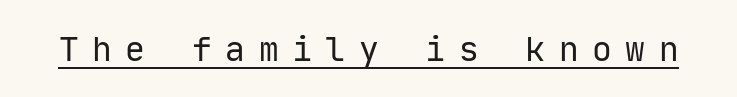
Q: Is the text bold? A: No.
Q: Is the text italic (slanted)? A: No, it is upright.
Q: Is the typeface a serif or a sans-serif typeface? A: Sans-serif.
Q: Is the text underlined? A: Yes.
Q: Is the spacing between letters normal or unusually wide? A: Unusually wide.
Q: Width (condensed, normal, or wide)? A: Normal.
Q: Stroke contrast? A: Low.
Q: x-height? A: Medium.
Q: Monospaced? A: Yes.
